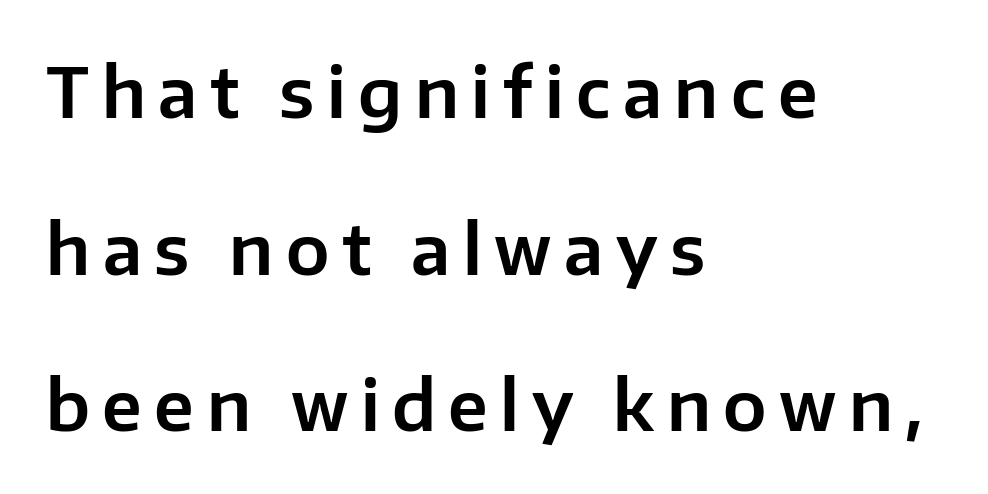
Q: Is the text italic (slanted)? A: No, it is upright.
Q: Is the typeface a serif or a sans-serif typeface? A: Sans-serif.
Q: Is the text underlined? A: No.
Q: How is the paragraph aligned? A: Left-aligned.
Q: Is the spacing between lines tight, normal or loose? A: Loose.
Q: Width (condensed, normal, or wide)? A: Normal.
Q: Stroke contrast? A: Low.
Q: x-height? A: Medium.
Q: Monospaced? A: No.
